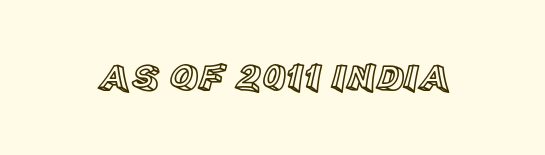
Q: Is the text italic (slanted)? A: Yes.
Q: Is the text underlined? A: No.
Q: Is the spacing between letters normal or unusually wide? A: Normal.
Q: Width (condensed, normal, or wide)? A: Normal.
Q: x-height? A: Large.
Q: Monospaced? A: No.
